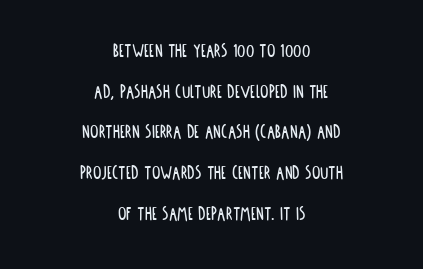
Inter-character spacing is left at the font's built-in metrics. The passage shown stacks its lines with a broad gap. Rendered with straight, roman letterforms. The area under the type is left untouched. If you folded the block vertically in half, each line would mirror itself in length.
